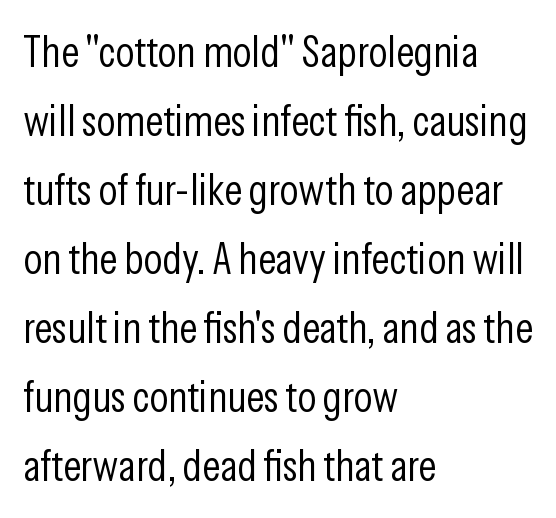
Q: Is the text bold? A: No.
Q: Is the text italic (slanted)? A: No, it is upright.
Q: Is the typeface a serif or a sans-serif typeface? A: Sans-serif.
Q: Is the text underlined? A: No.
Q: How is the paragraph aligned? A: Left-aligned.
Q: Is the spacing between letters normal or unusually wide? A: Normal.
Q: Is the spacing between lines tight, normal or loose? A: Normal.
Q: Width (condensed, normal, or wide)? A: Condensed.
Q: Stroke contrast? A: Low.
Q: x-height? A: Medium.
Q: Monospaced? A: No.
